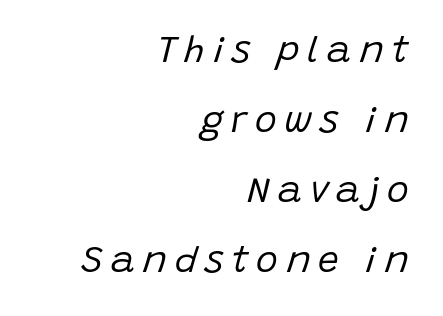
Q: Is the text bold? A: No.
Q: Is the text italic (slanted)? A: Yes, it leans right by about 15 degrees.
Q: Is the text underlined? A: No.
Q: How is the paragraph aligned? A: Right-aligned.
Q: Is the spacing between letters normal or unusually wide? A: Unusually wide.
Q: Width (condensed, normal, or wide)? A: Normal.
Q: Stroke contrast? A: Low.
Q: x-height? A: Large.
Q: Monospaced? A: No.
